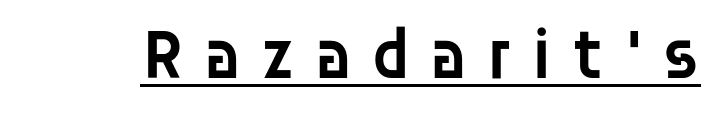
The image shows 72 px semibold sans-serif type, upright; set unusually wide letter spacing (+0.25 em), underlined; low stroke contrast and a large x-height.
